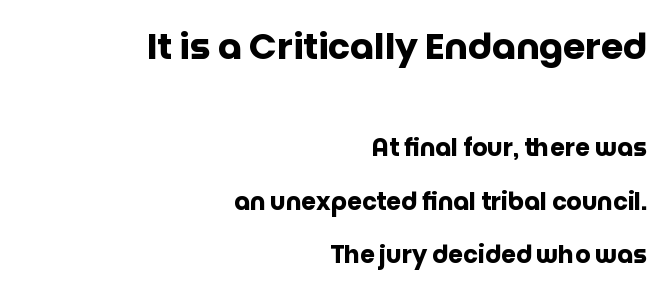
{"serif": "no", "italic": "no", "bold": "yes", "weight": "heavy", "width": "normal", "stroke_contrast": "low", "x_height": "large", "monospaced": "no", "underline": "no", "align": "right", "line_spacing": "loose", "line_spacing_ratio": 2.23, "letter_spacing": "normal", "letter_spacing_em": 0.0, "larger_block": "first", "size_ratio": 1.5, "glyph_px": 36}
